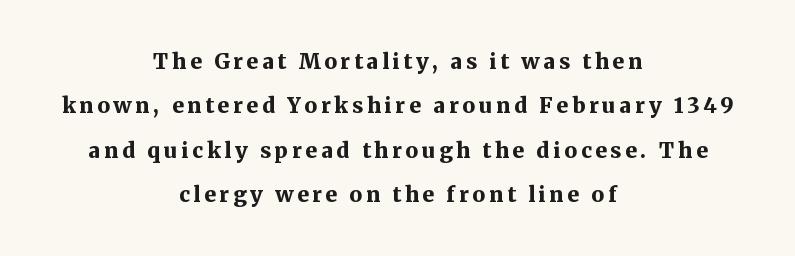
The image shows 21 px bold type, upright; set centered, loose line spacing (2.11x), not underlined.
